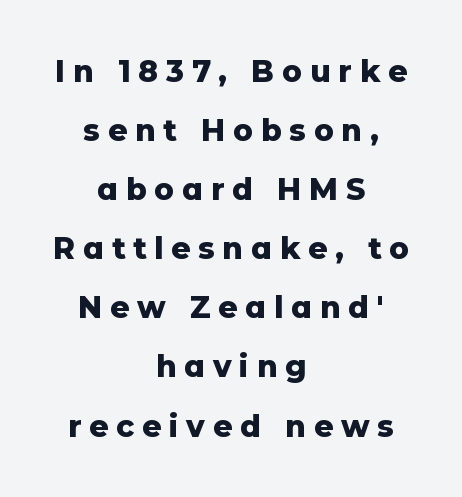
{"serif": "no", "italic": "no", "bold": "yes", "weight": "heavy", "width": "normal", "stroke_contrast": "low", "x_height": "medium", "monospaced": "no", "underline": "no", "align": "center", "line_spacing": "loose", "line_spacing_ratio": 1.97, "letter_spacing": "wide", "letter_spacing_em": 0.26, "glyph_px": 30}
